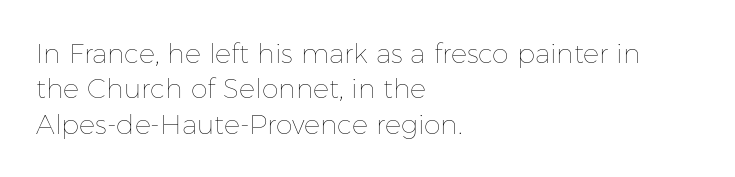
Q: Is the text bold? A: No.
Q: Is the text italic (slanted)? A: No, it is upright.
Q: Is the text underlined? A: No.
Q: How is the paragraph aligned? A: Left-aligned.
Q: Is the spacing between letters normal or unusually wide? A: Normal.
Q: Is the spacing between lines tight, normal or loose? A: Normal.
